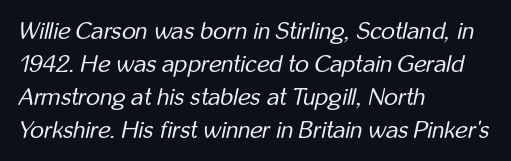
{"italic": "yes", "lean": "right", "slant_degrees": 12, "bold": "no", "underline": "no", "align": "left", "line_spacing": "normal", "line_spacing_ratio": 1.37, "letter_spacing": "normal", "letter_spacing_em": 0.0, "glyph_px": 24}
